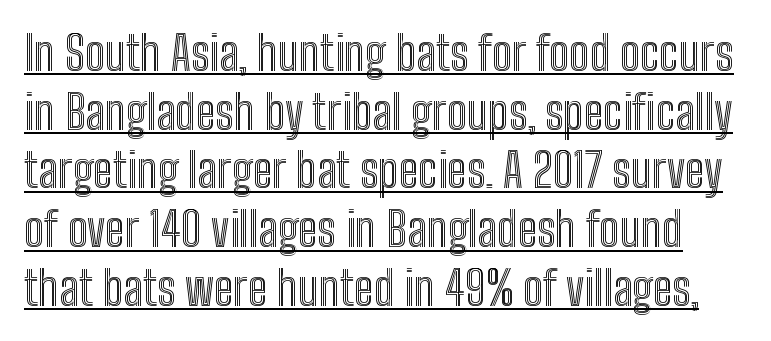
Q: Is the text italic (slanted)? A: No, it is upright.
Q: Is the text underlined? A: Yes.
Q: Is the spacing between letters normal or unusually wide? A: Normal.
Q: Is the spacing between lines tight, normal or loose? A: Normal.
Q: Width (condensed, normal, or wide)? A: Condensed.
Q: x-height? A: Medium.
Q: Monospaced? A: No.
